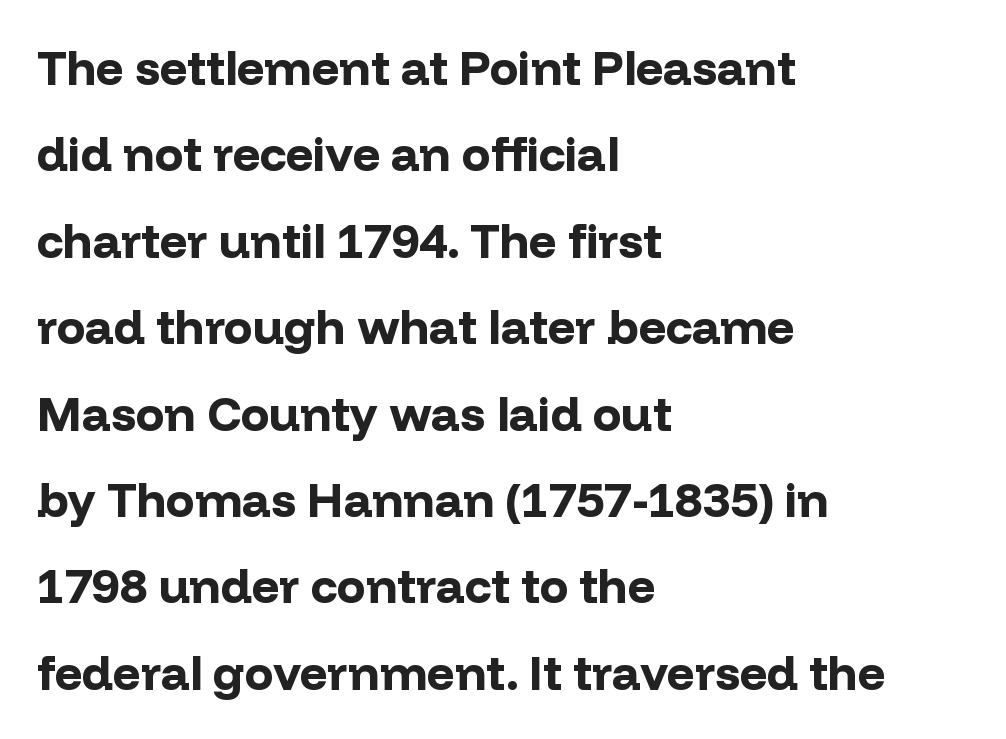
Q: Is the text bold? A: Yes.
Q: Is the text italic (slanted)? A: No, it is upright.
Q: Is the typeface a serif or a sans-serif typeface? A: Sans-serif.
Q: Is the text underlined? A: No.
Q: How is the paragraph aligned? A: Left-aligned.
Q: Is the spacing between letters normal or unusually wide? A: Normal.
Q: Width (condensed, normal, or wide)? A: Normal.
Q: Stroke contrast? A: Low.
Q: x-height? A: Medium.
Q: Monospaced? A: No.
